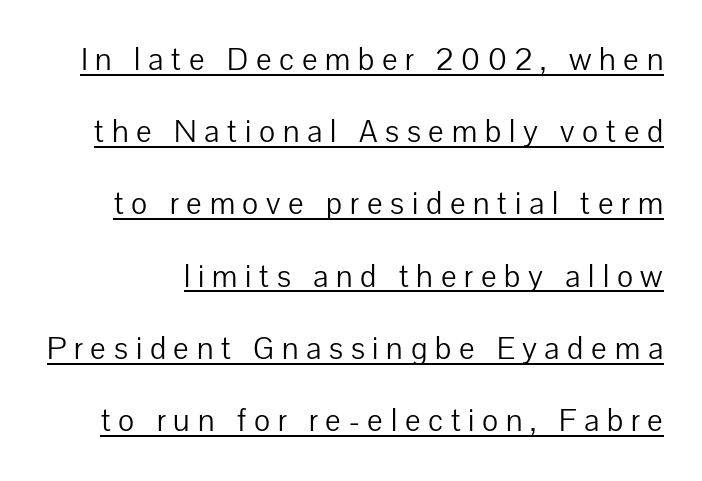
The image shows 31 px light sans-serif type, upright; set loose line spacing (2.33x), unusually wide letter spacing (+0.25 em), underlined; low stroke contrast and a medium x-height.
